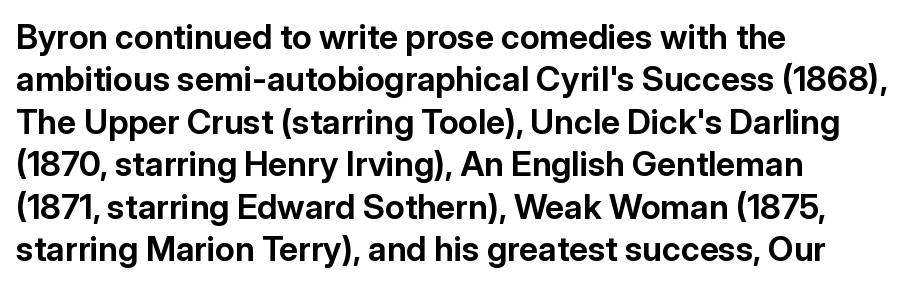
The image shows 34 px bold sans-serif type, upright; set left-aligned, normal line spacing (1.25x), normal letter spacing, not underlined; low stroke contrast and a medium x-height.
